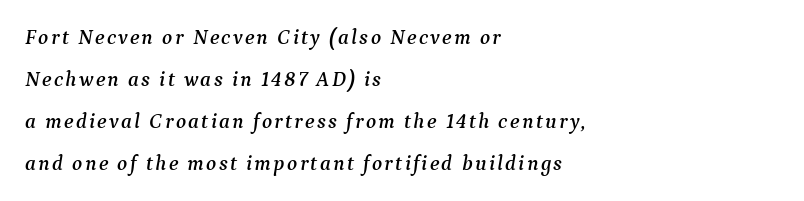
The image shows 21 px text type, italic (leaning right); set left-aligned, loose line spacing (2.0x), not underlined.
